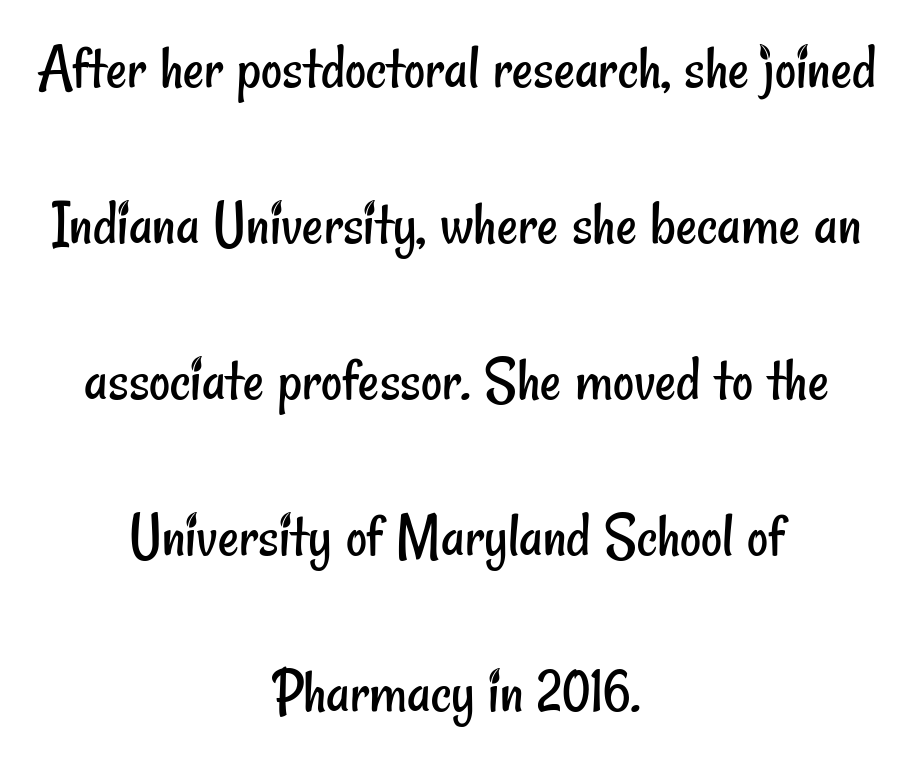
Q: Is the text bold? A: No.
Q: Is the typeface a serif or a sans-serif typeface? A: Sans-serif.
Q: Is the text underlined? A: No.
Q: How is the paragraph aligned? A: Centered.
Q: Is the spacing between letters normal or unusually wide? A: Normal.
Q: Is the spacing between lines tight, normal or loose? A: Loose.
Q: Width (condensed, normal, or wide)? A: Condensed.
Q: Stroke contrast? A: Low.
Q: x-height? A: Small.
Q: Monospaced? A: No.
